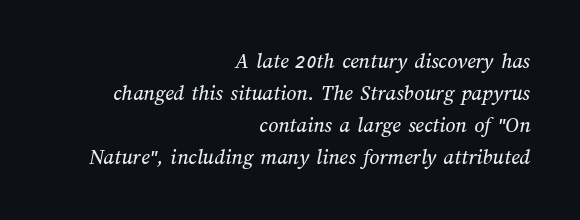
Horizontally, the lines are justified to the trailing edge only. Quick note: interline space is typical. Type without underlining. The gaps between neighbouring characters are ordinary and unremarkable.
